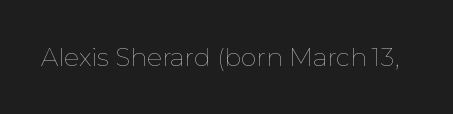
The rendering keeps characters at their native spacing. The font sits on the lighter half of the weight spectrum, regular included. Quick note: underline off. Is there any slant? The stems are plumb.
